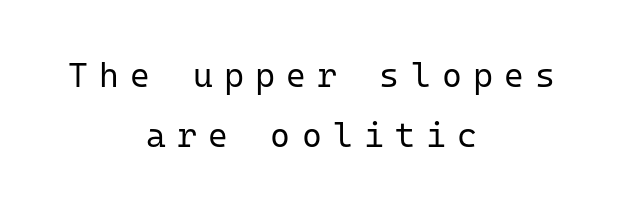
Q: Is the text bold? A: No.
Q: Is the text italic (slanted)? A: No, it is upright.
Q: Is the typeface a serif or a sans-serif typeface? A: Sans-serif.
Q: Is the text underlined? A: No.
Q: How is the paragraph aligned? A: Centered.
Q: Is the spacing between letters normal or unusually wide? A: Unusually wide.
Q: Width (condensed, normal, or wide)? A: Normal.
Q: Stroke contrast? A: Low.
Q: x-height? A: Medium.
Q: Monospaced? A: Yes.
